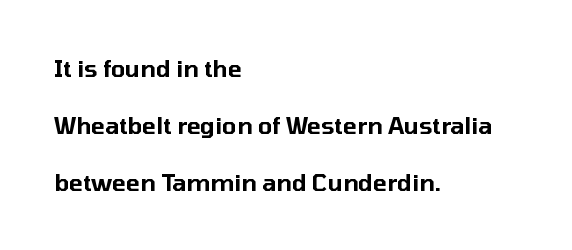
Q: Is the text italic (slanted)? A: No, it is upright.
Q: Is the text underlined? A: No.
Q: How is the paragraph aligned? A: Left-aligned.
Q: Is the spacing between letters normal or unusually wide? A: Normal.
Q: Is the spacing between lines tight, normal or loose? A: Loose.
